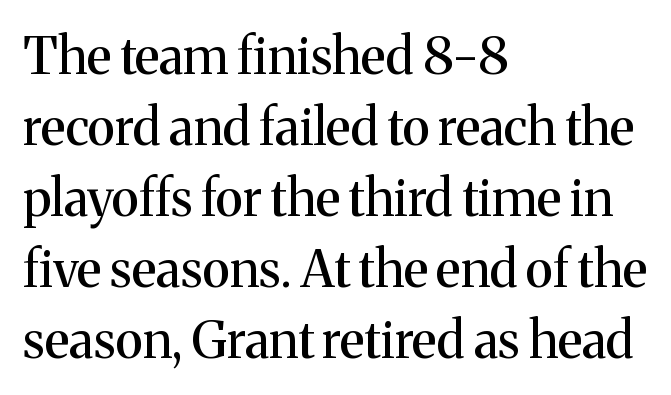
Q: Is the text italic (slanted)? A: No, it is upright.
Q: Is the typeface a serif or a sans-serif typeface? A: Serif.
Q: Is the text underlined? A: No.
Q: How is the paragraph aligned? A: Left-aligned.
Q: Is the spacing between letters normal or unusually wide? A: Normal.
Q: Is the spacing between lines tight, normal or loose? A: Normal.
Q: Width (condensed, normal, or wide)? A: Normal.
Q: Stroke contrast? A: Medium.
Q: x-height? A: Medium.
Q: Monospaced? A: No.
